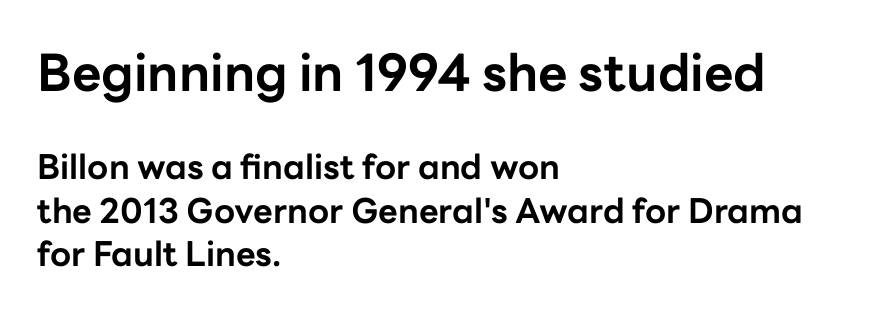
Q: Is the text bold? A: Yes.
Q: Is the text italic (slanted)? A: No, it is upright.
Q: Is the typeface a serif or a sans-serif typeface? A: Sans-serif.
Q: Is the text underlined? A: No.
Q: How is the paragraph aligned? A: Left-aligned.
Q: Is the spacing between letters normal or unusually wide? A: Normal.
Q: Is the spacing between lines tight, normal or loose? A: Normal.
Q: Which block of text is set in a larger size, the first (top) or the second (bottom)? A: The first (top) one.
Q: Width (condensed, normal, or wide)? A: Normal.
Q: Stroke contrast? A: Low.
Q: x-height? A: Medium.
Q: Monospaced? A: No.
